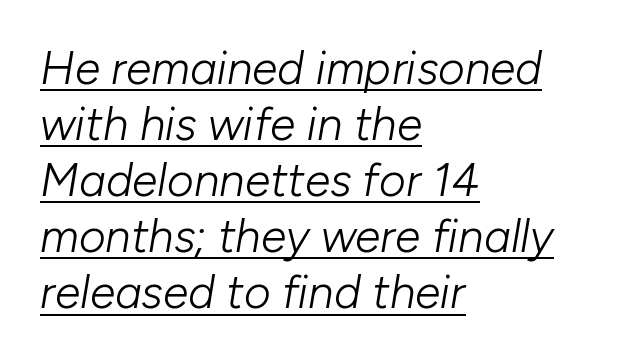
The face used here is proportionally spaced, like ordinary book or web type. Is the stroke heavy? The answer is a plain regular-or-lighter. The paragraph shown leans on its left margin. Letter spacing: default. Caption: lettering with a line underneath.
